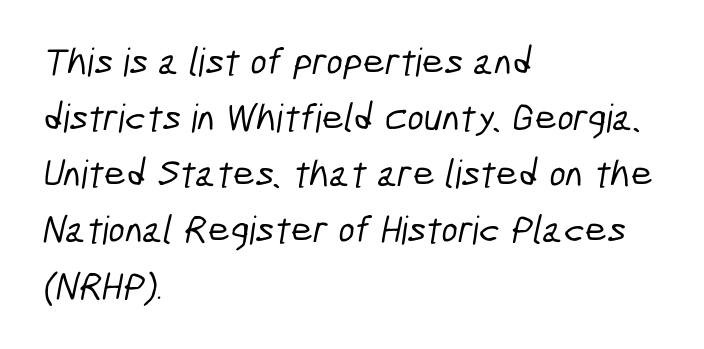
The passage shown is typeset with a sans-serif family. The face used here is proportionally spaced, like ordinary book or web type. Nobody touched the tracking dial on this one. Just letters on the line, the space beneath them empty.
